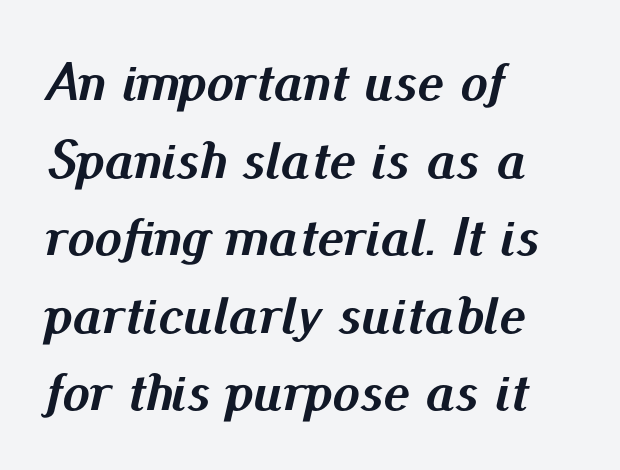
{"italic": "yes", "lean": "right", "slant_degrees": 13, "bold": "yes", "weight": "semibold", "width": "normal", "stroke_contrast": "medium", "x_height": "small", "monospaced": "no", "underline": "no", "align": "left", "line_spacing": "normal", "line_spacing_ratio": 1.41, "letter_spacing": "normal", "letter_spacing_em": 0.0, "glyph_px": 55}
